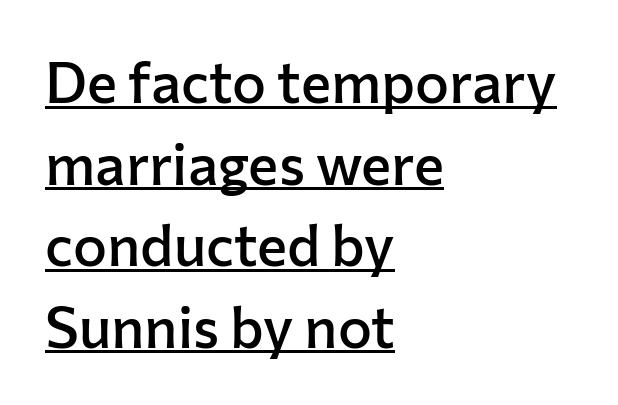
The image shows 57 px semibold sans-serif type, upright; set left-aligned, normal line spacing (1.43x), normal letter spacing, underlined; low stroke contrast and a medium x-height.
